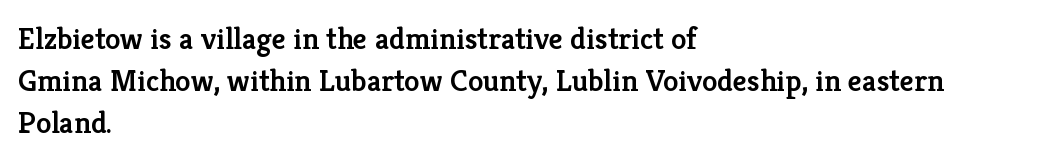
Q: Is the text bold? A: Semi-bold.
Q: Is the text italic (slanted)? A: No, it is upright.
Q: Is the typeface a serif or a sans-serif typeface? A: Serif.
Q: Is the text underlined? A: No.
Q: How is the paragraph aligned? A: Left-aligned.
Q: Is the spacing between letters normal or unusually wide? A: Normal.
Q: Is the spacing between lines tight, normal or loose? A: Normal.
Q: Width (condensed, normal, or wide)? A: Normal.
Q: Stroke contrast? A: Low.
Q: x-height? A: Medium.
Q: Monospaced? A: No.
